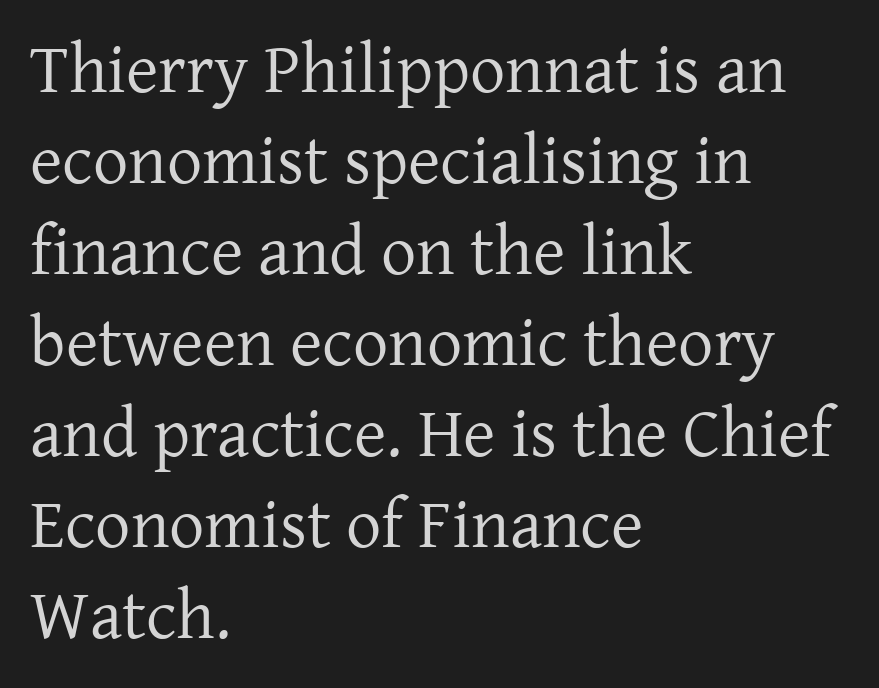
Q: Is the text bold? A: No.
Q: Is the text italic (slanted)? A: No, it is upright.
Q: Is the typeface a serif or a sans-serif typeface? A: Serif.
Q: Is the text underlined? A: No.
Q: How is the paragraph aligned? A: Left-aligned.
Q: Is the spacing between letters normal or unusually wide? A: Normal.
Q: Is the spacing between lines tight, normal or loose? A: Normal.
Q: Width (condensed, normal, or wide)? A: Normal.
Q: Stroke contrast? A: Low.
Q: x-height? A: Medium.
Q: Monospaced? A: No.
